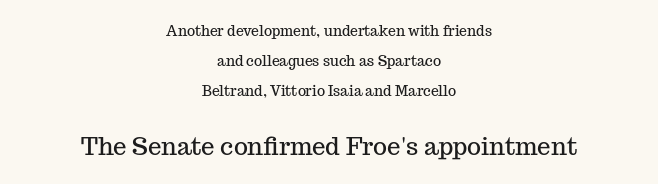
{"italic": "no", "underline": "no", "align": "center", "line_spacing": "loose", "line_spacing_ratio": 2.15, "letter_spacing": "normal", "letter_spacing_em": 0.0, "larger_block": "second", "size_ratio": 1.71, "glyph_px": 24}
